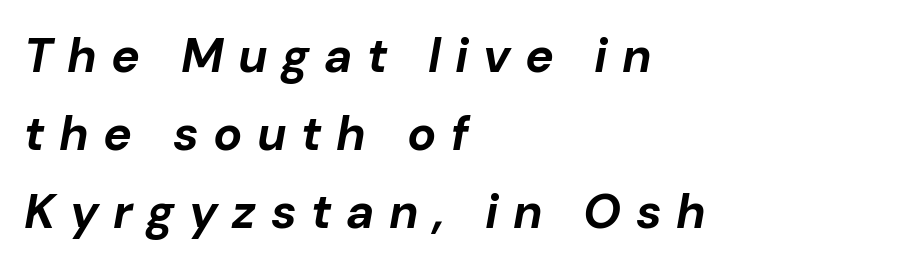
{"italic": "yes", "lean": "right", "slant_degrees": 10, "bold": "yes", "weight": "bold", "width": "normal", "stroke_contrast": "low", "x_height": "medium", "monospaced": "no", "underline": "no", "align": "left", "line_spacing": "normal", "line_spacing_ratio": 1.63, "letter_spacing": "wide", "letter_spacing_em": 0.3, "glyph_px": 48}
